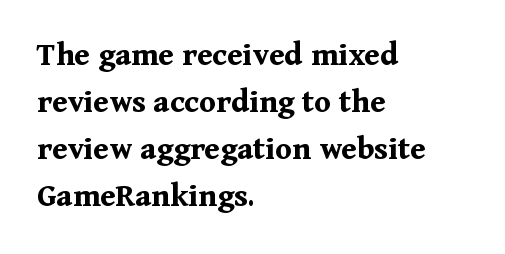
The image shows 34 px bold serif type, upright; set left-aligned, normal line spacing (1.38x), normal letter spacing, not underlined; medium stroke contrast and a medium x-height.
